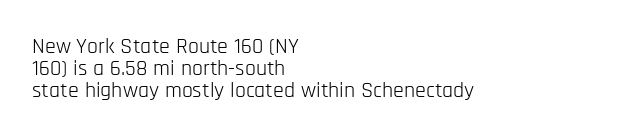
The image shows 22 px text type, upright; set left-aligned, tight line spacing (1.01x), normal letter spacing, not underlined.
